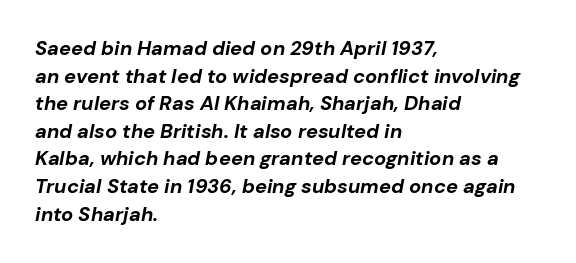
Q: Is the text bold? A: Yes.
Q: Is the text italic (slanted)? A: Yes, it leans right by about 10 degrees.
Q: Is the text underlined? A: No.
Q: How is the paragraph aligned? A: Left-aligned.
Q: Is the spacing between letters normal or unusually wide? A: Normal.
Q: Is the spacing between lines tight, normal or loose? A: Normal.
